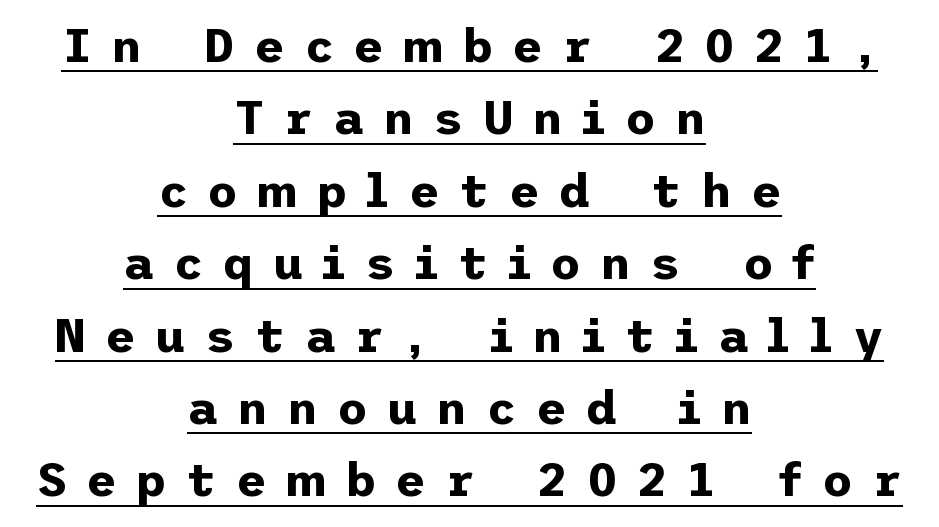
On the weight axis this lands at bold, roughly 700. One-word summary of the alignment: center. The lettering stays uniformly vertical, giving the passage a roman look. Is there an underline? Yes — a line sits under the letters.
